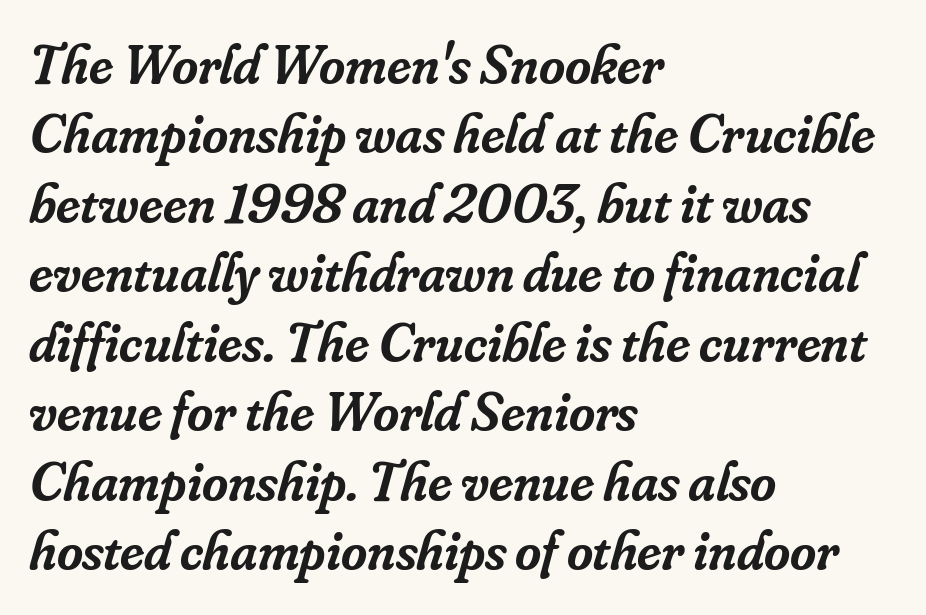
Q: Is the text bold? A: Semi-bold.
Q: Is the text italic (slanted)? A: Yes, it leans right by about 16 degrees.
Q: Is the typeface a serif or a sans-serif typeface? A: Serif.
Q: Is the text underlined? A: No.
Q: How is the paragraph aligned? A: Left-aligned.
Q: Is the spacing between letters normal or unusually wide? A: Normal.
Q: Width (condensed, normal, or wide)? A: Normal.
Q: Stroke contrast? A: Low.
Q: x-height? A: Small.
Q: Monospaced? A: No.
